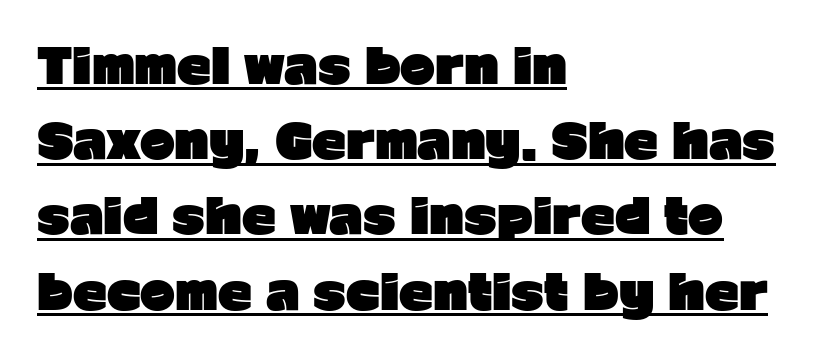
The image shows 47 px heavy sans-serif type, upright; set left-aligned, normal line spacing (1.6x), normal letter spacing, underlined; low stroke contrast and a medium x-height.
